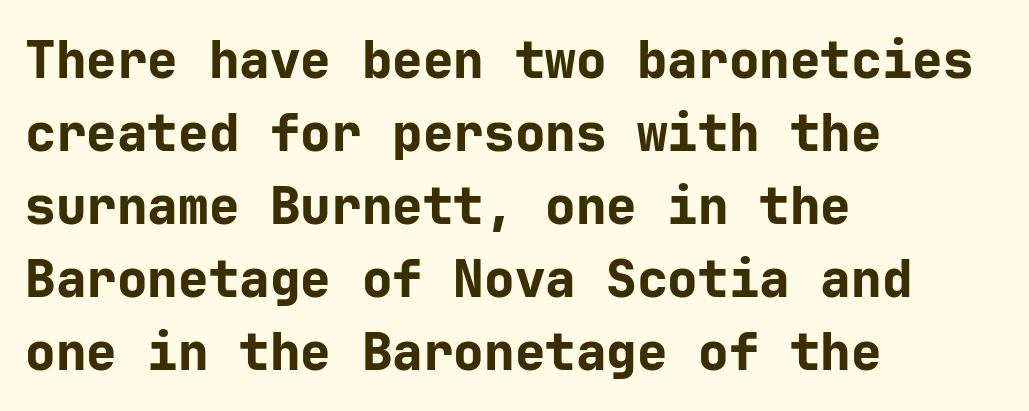
The image shows 51 px bold sans-serif type, upright; set left-aligned, normal line spacing (1.43x), normal letter spacing, not underlined; low stroke contrast and a medium x-height.
